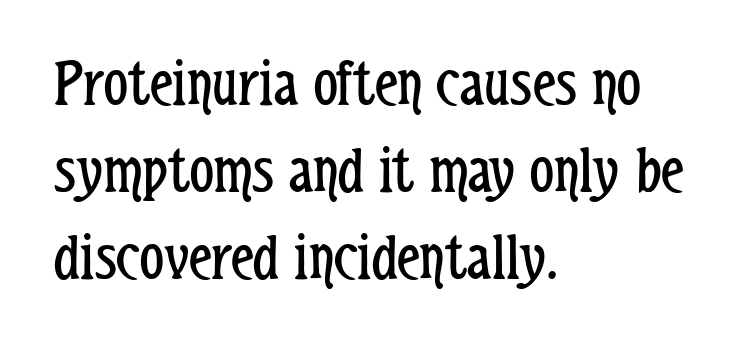
Q: Is the text bold? A: No.
Q: Is the text italic (slanted)? A: No, it is upright.
Q: Is the typeface a serif or a sans-serif typeface? A: Sans-serif.
Q: Is the text underlined? A: No.
Q: How is the paragraph aligned? A: Left-aligned.
Q: Is the spacing between letters normal or unusually wide? A: Normal.
Q: Is the spacing between lines tight, normal or loose? A: Normal.
Q: Width (condensed, normal, or wide)? A: Condensed.
Q: Stroke contrast? A: Low.
Q: x-height? A: Medium.
Q: Monospaced? A: No.
